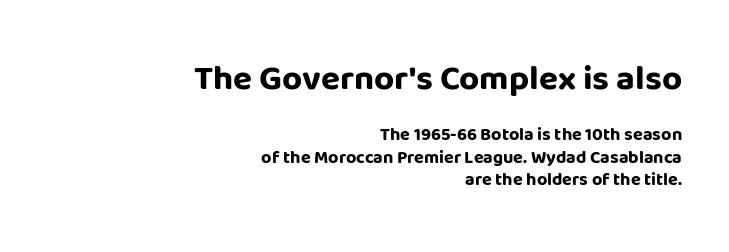
The image shows 35 px bold sans-serif type, upright; set right-aligned, line spacing 1.24x, normal letter spacing, not underlined; the first (top) block is 1.94x larger; low stroke contrast and a large x-height.
